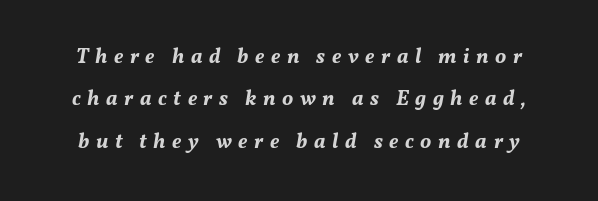
The image shows 21 px bold type, italic (leaning right); set loose line spacing (2.02x), unusually wide letter spacing (+0.31 em), not underlined.
